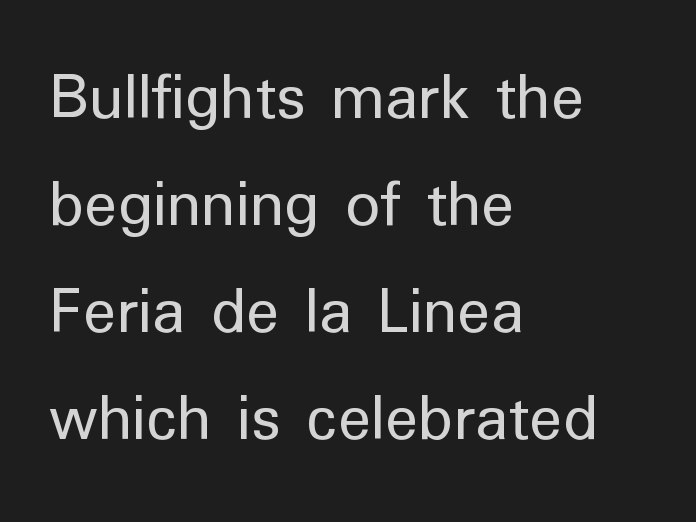
The image shows 69 px regular-weight sans-serif type, upright; set left-aligned, normal line spacing (1.55x), normal letter spacing, not underlined; low stroke contrast and a medium x-height.
